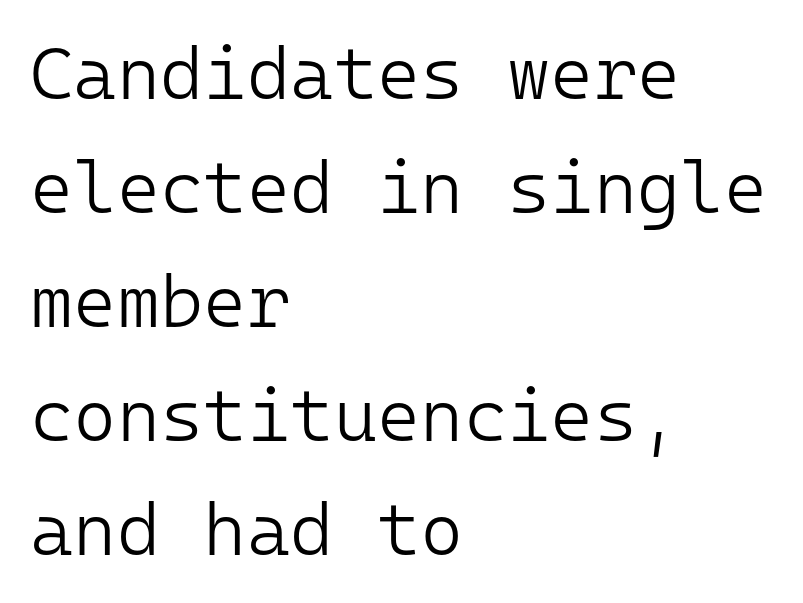
The image shows 74 px light sans-serif type, upright, monospaced; set left-aligned, normal line spacing (1.54x), normal letter spacing, not underlined; low stroke contrast and a medium x-height.
